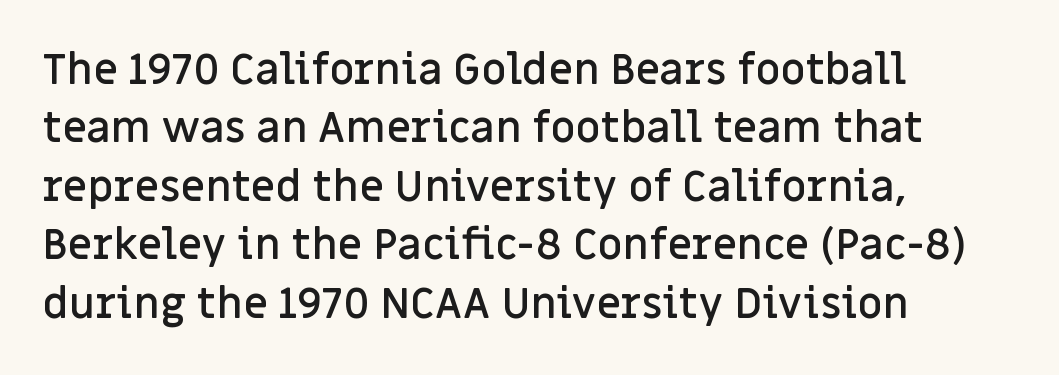
Q: Is the text bold? A: Semi-bold.
Q: Is the text italic (slanted)? A: No, it is upright.
Q: Is the typeface a serif or a sans-serif typeface? A: Sans-serif.
Q: Is the text underlined? A: No.
Q: How is the paragraph aligned? A: Left-aligned.
Q: Is the spacing between letters normal or unusually wide? A: Normal.
Q: Is the spacing between lines tight, normal or loose? A: Normal.
Q: Width (condensed, normal, or wide)? A: Normal.
Q: Stroke contrast? A: Low.
Q: x-height? A: Large.
Q: Monospaced? A: No.
